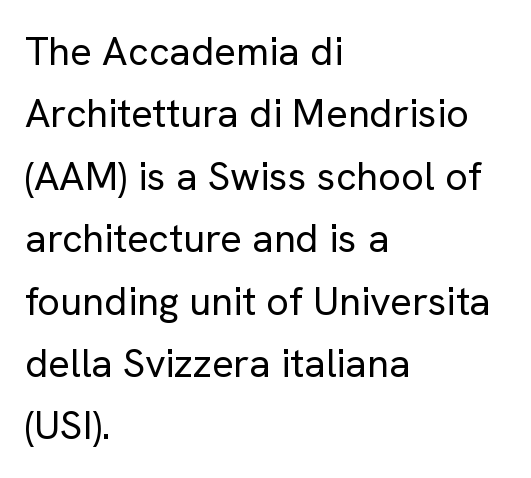
The image shows 40 px regular-weight sans-serif type, upright; set left-aligned, normal line spacing (1.56x), normal letter spacing, not underlined; low stroke contrast and a medium x-height.
